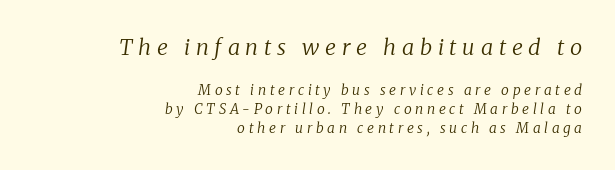
{"italic": "yes", "lean": "right", "slant_degrees": 8, "bold": "no", "underline": "no", "align": "right", "line_spacing": "normal", "line_spacing_ratio": 1.36, "letter_spacing": "wide", "letter_spacing_em": 0.26, "larger_block": "first", "size_ratio": 1.57, "glyph_px": 22}
